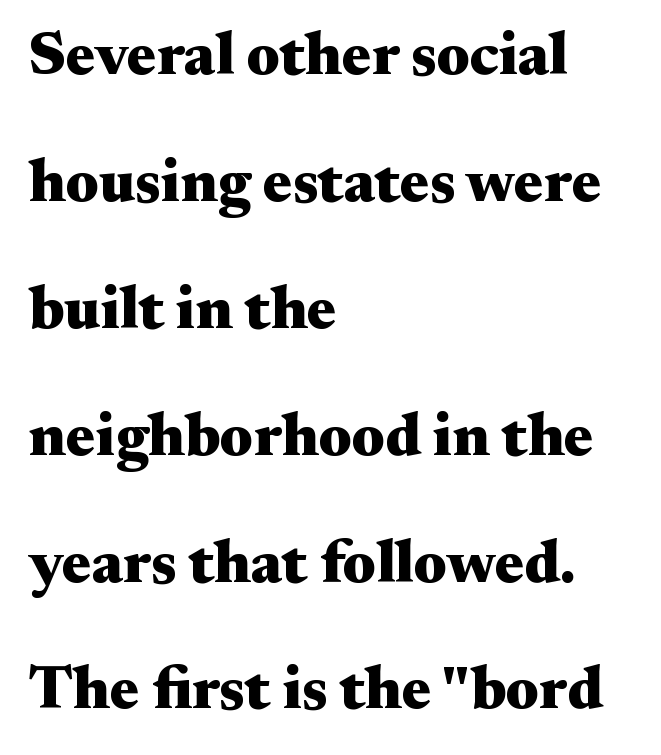
Q: Is the text bold? A: Yes.
Q: Is the text italic (slanted)? A: No, it is upright.
Q: Is the typeface a serif or a sans-serif typeface? A: Serif.
Q: Is the text underlined? A: No.
Q: How is the paragraph aligned? A: Left-aligned.
Q: Is the spacing between letters normal or unusually wide? A: Normal.
Q: Is the spacing between lines tight, normal or loose? A: Loose.
Q: Width (condensed, normal, or wide)? A: Wide.
Q: Stroke contrast? A: Medium.
Q: x-height? A: Small.
Q: Monospaced? A: No.
